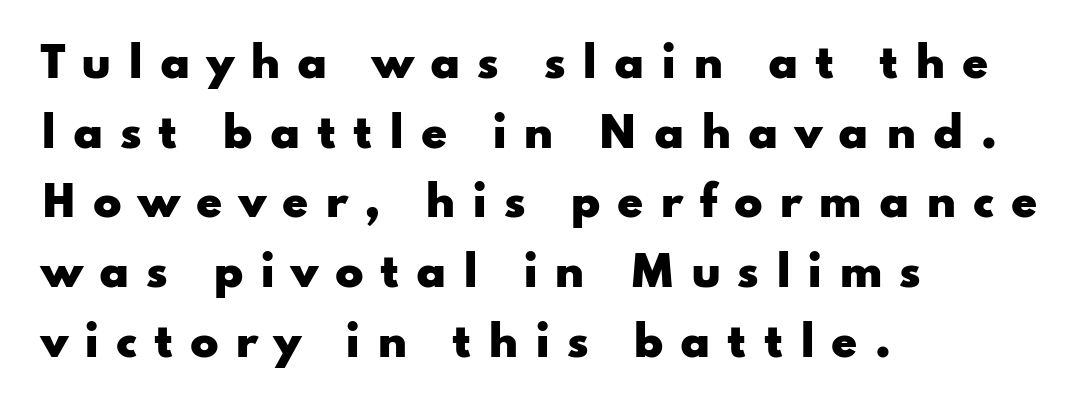
The paragraph has a hard left edge and a soft right edge. Are there feet on the stems? There aren't — it's a sans. The axis of the letterforms is exactly vertical. The type is letterspaced generously, with wide tracking. Clear beneath every line of the passage.
